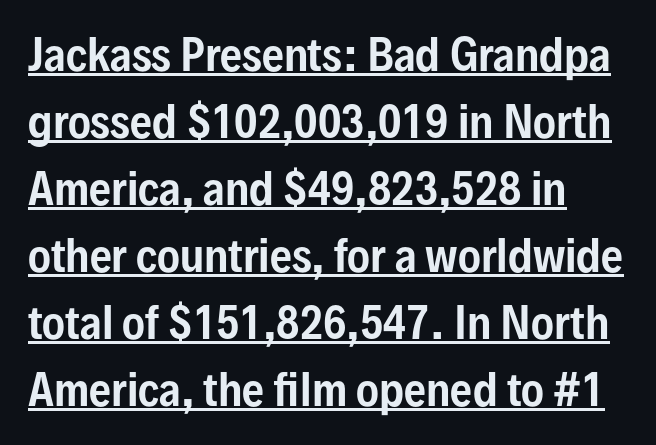
{"serif": "no", "italic": "no", "width": "condensed", "stroke_contrast": "low", "x_height": "medium", "monospaced": "no", "underline": "yes", "align": "left", "line_spacing": "normal", "line_spacing_ratio": 1.56, "letter_spacing": "normal", "letter_spacing_em": 0.0, "glyph_px": 43}
